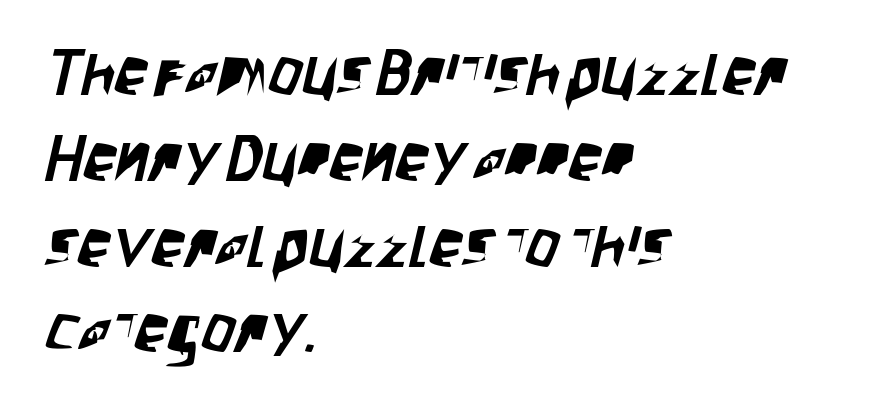
The image shows 66 px condensed sans-serif type; set left-aligned, normal line spacing (1.3x), normal letter spacing, not underlined; low stroke contrast and a large x-height.
